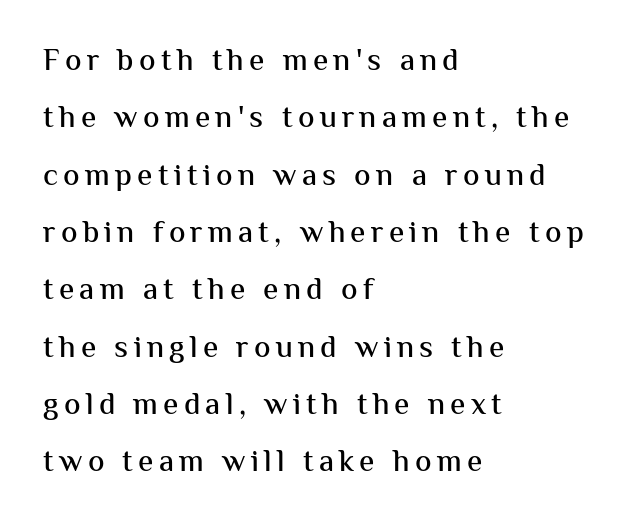
The image shows 31 px sans-serif type, upright; set left-aligned, line spacing 1.85x, not underlined; medium stroke contrast and a medium x-height.
